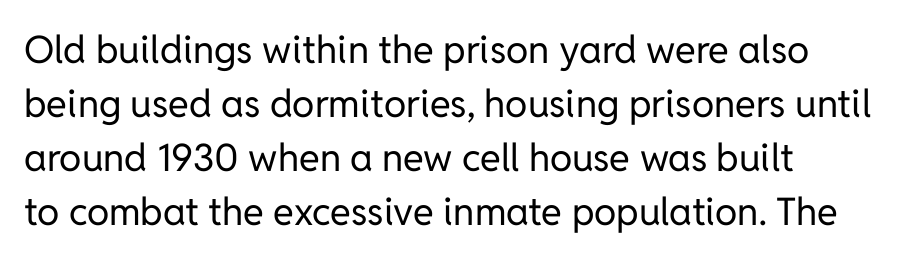
Is this a fixed-width face? No — the glyphs have proportional, varying widths. A clean baseline with only descenders dipping below it. The type is set solid horizontally, with unmodified tracking. Weight: regular or lighter.
